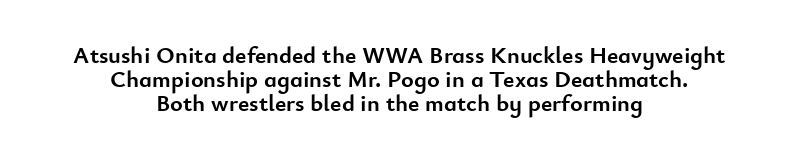
Q: Is the text bold? A: Yes.
Q: Is the text italic (slanted)? A: No, it is upright.
Q: Is the text underlined? A: No.
Q: How is the paragraph aligned? A: Centered.
Q: Is the spacing between letters normal or unusually wide? A: Normal.
Q: Is the spacing between lines tight, normal or loose? A: Tight.
